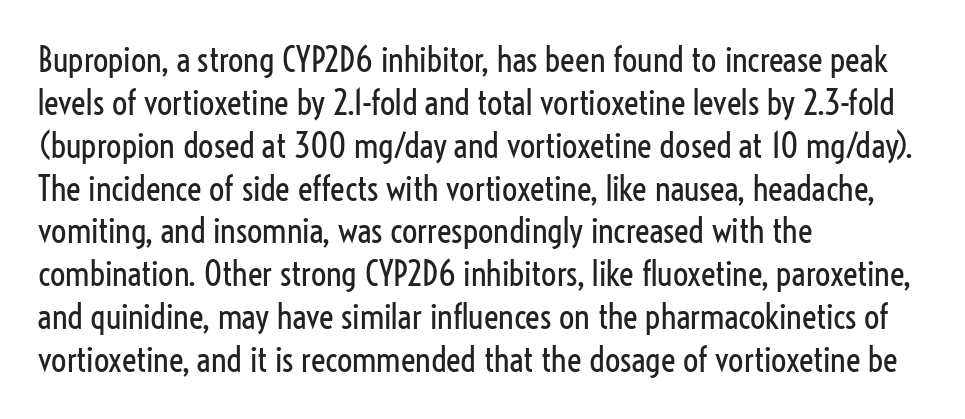
{"serif": "no", "italic": "no", "bold": "no", "weight": "regular", "width": "condensed", "stroke_contrast": "low", "x_height": "medium", "monospaced": "no", "underline": "no", "align": "left", "line_spacing": "normal", "line_spacing_ratio": 1.26, "letter_spacing": "normal", "letter_spacing_em": 0.0, "glyph_px": 34}
